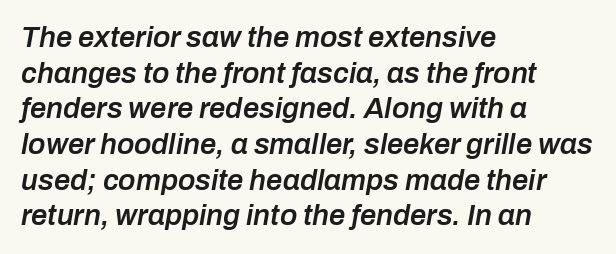
This sample has the flowing, uneven cadence of proportional lettering. Underlining? Definitely not there. Italic? Definitely — the glyphs are oblique. The letters sit at their default tracking, neither squeezed nor spread.
